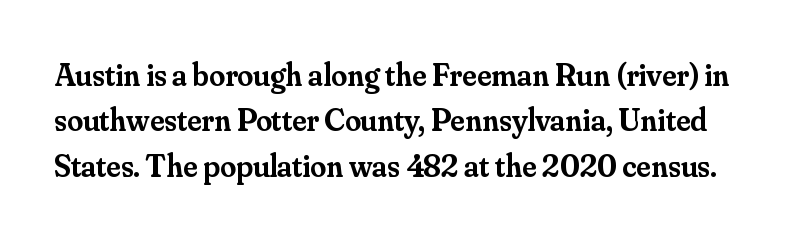
The image shows 32 px semibold serif type, upright; set normal line spacing (1.42x), normal letter spacing, not underlined; medium stroke contrast and a small x-height.
